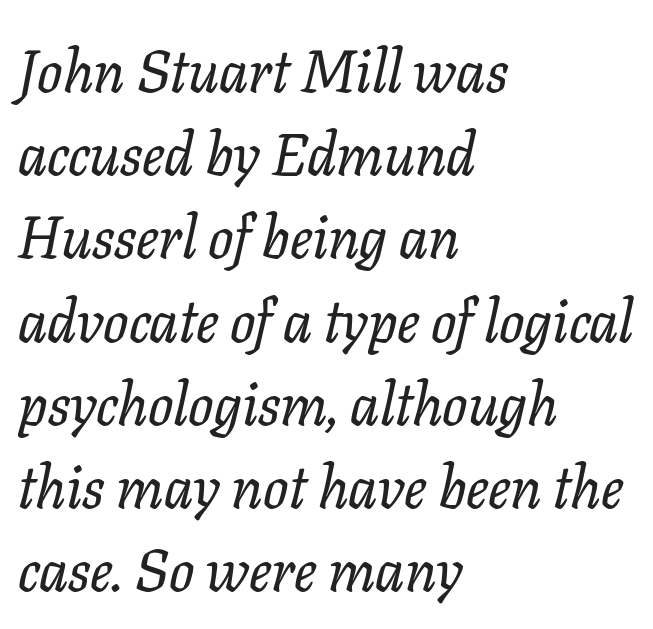
The designer left line spacing at the default. Caption: standard tracking, unaltered. The lettering tilts uniformly, giving the passage an italic look. The face used here is proportionally spaced, like ordinary book or web type. The lines are quadded left. Lines of text with bare space underneath.
